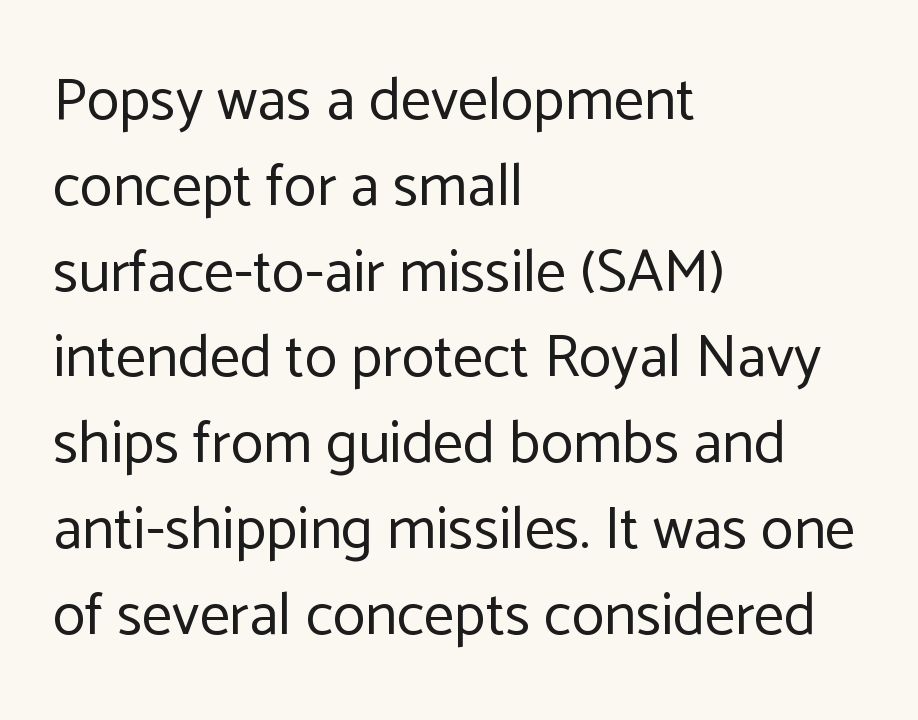
The image shows 60 px regular-weight sans-serif type, upright; set left-aligned, normal line spacing (1.43x), normal letter spacing, not underlined; low stroke contrast and a medium x-height.
